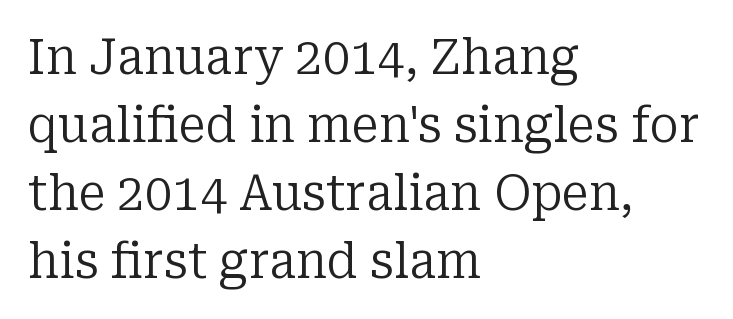
The image shows 49 px regular-weight serif type, upright; set left-aligned, normal line spacing (1.39x), normal letter spacing, not underlined; low stroke contrast and a medium x-height.
